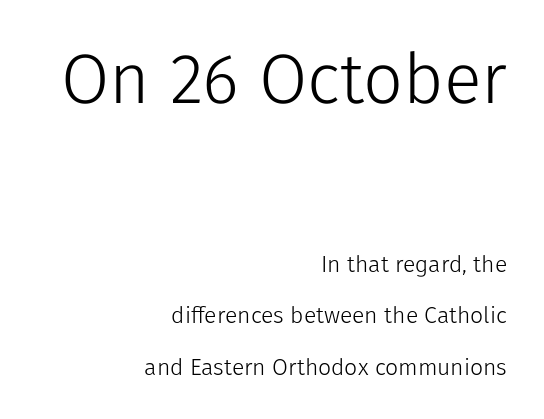
Check under the words: just untouched page. Think of a printed novel: that variable character pitch is what you see here. The strokes are not fattened; the text isn't bold. Nothing sits at the stroke ends, so this counts as sans-serif.
